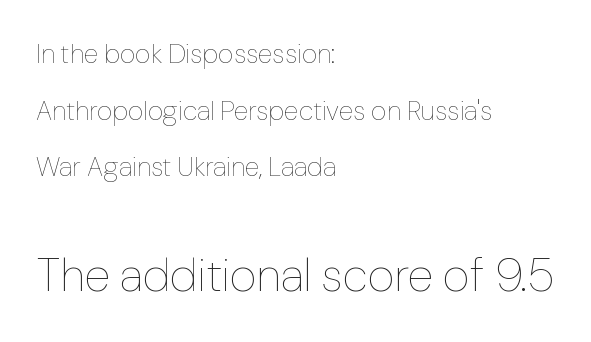
{"italic": "no", "bold": "no", "weight": "thin", "width": "normal", "stroke_contrast": "low", "x_height": "medium", "monospaced": "no", "underline": "no", "align": "left", "line_spacing": "loose", "line_spacing_ratio": 2.1, "letter_spacing": "normal", "letter_spacing_em": 0.0, "larger_block": "second", "size_ratio": 1.74, "glyph_px": 47}
